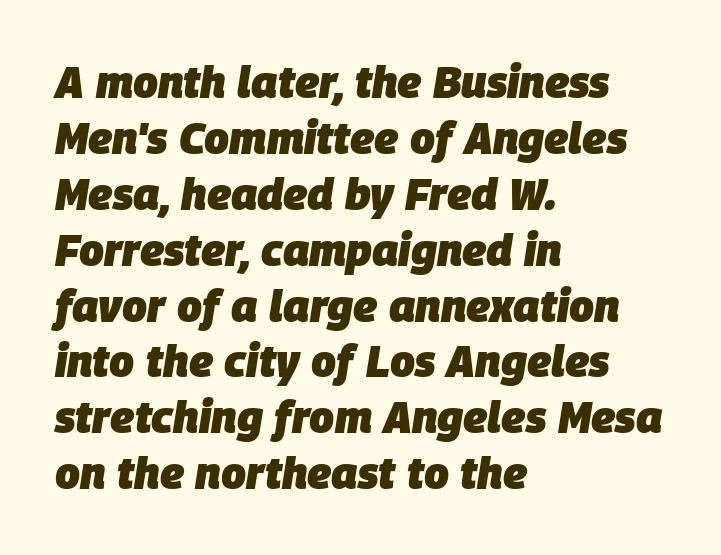
The image shows 44 px heavy type, italic (leaning right); set left-aligned, normal line spacing (1.27x), normal letter spacing, not underlined; low stroke contrast and a large x-height.
